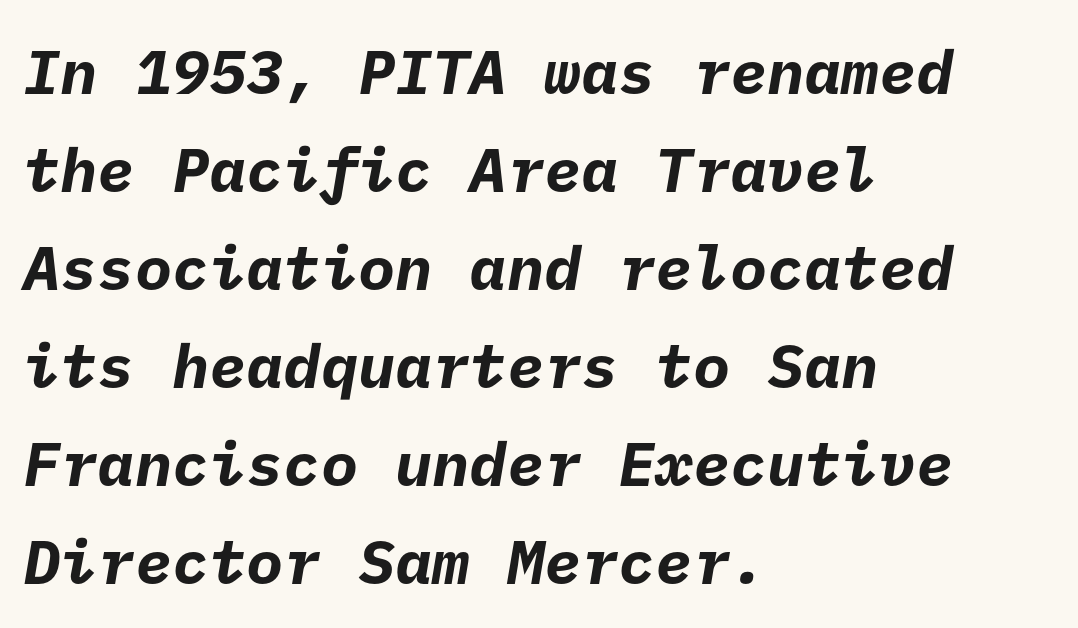
Q: Is the text bold? A: Yes.
Q: Is the typeface a serif or a sans-serif typeface? A: Sans-serif.
Q: Is the text underlined? A: No.
Q: How is the paragraph aligned? A: Left-aligned.
Q: Is the spacing between letters normal or unusually wide? A: Normal.
Q: Is the spacing between lines tight, normal or loose? A: Normal.
Q: Width (condensed, normal, or wide)? A: Normal.
Q: Stroke contrast? A: Low.
Q: x-height? A: Medium.
